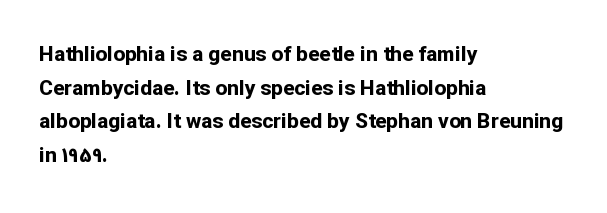
This sample uses plain, unmodified letter spacing. The lines are quadded left. If you measured baseline to baseline, you'd find a middling distance. A dark, heavy texture on the line: the type is bold. Unmarked baselines from the first word to the last.
